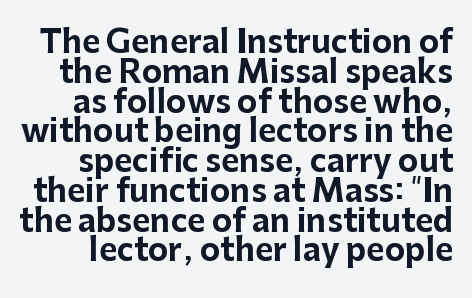
A typesetter would call this zero additional tracking. Ascenders rise straight up at ninety degrees. How would I describe the line gaps? Narrow and economical. Proportional: the letters do not fall into vertical columns. Look at the bottom of the vertical strokes: they stop flat, with no serifs. Stroke thickness is high; the sample reads as a true bold.
